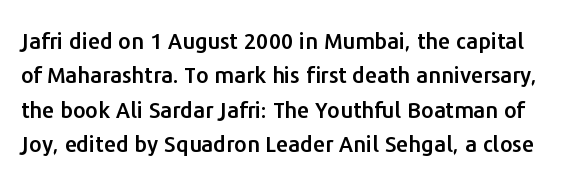
Bare-footed words on every line. Notice how the stems are strictly vertical — no italics here. Notice how descenders clear the ascenders below comfortably — that's standard leading. Glyph-to-glyph distance matches everyday printed text.
